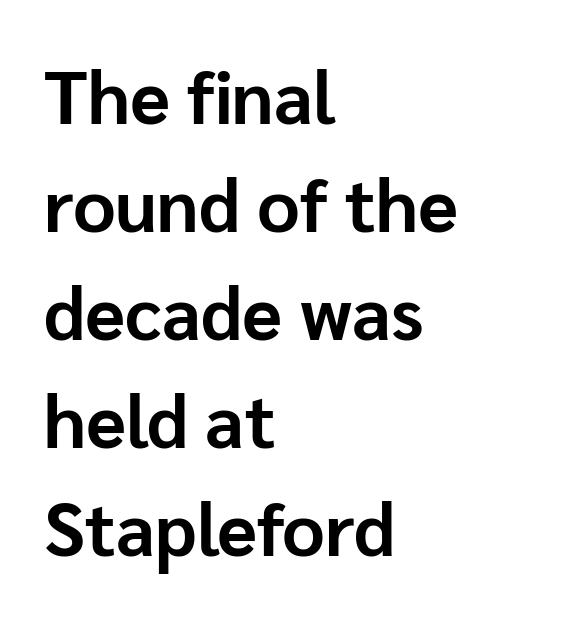
The image shows 74 px bold sans-serif type, upright; set left-aligned, normal line spacing (1.46x), normal letter spacing, not underlined; low stroke contrast and a medium x-height.
